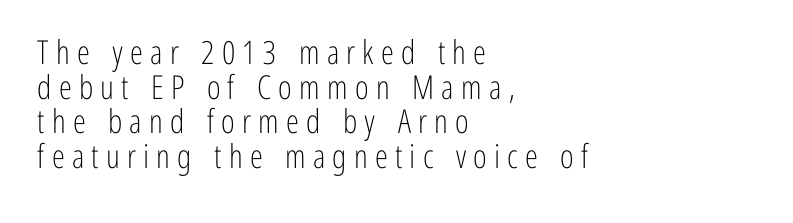
The image shows 33 px light, condensed sans-serif type, upright; set left-aligned, tight line spacing (1.05x), unusually wide letter spacing (+0.22 em), not underlined; low stroke contrast and a medium x-height.
